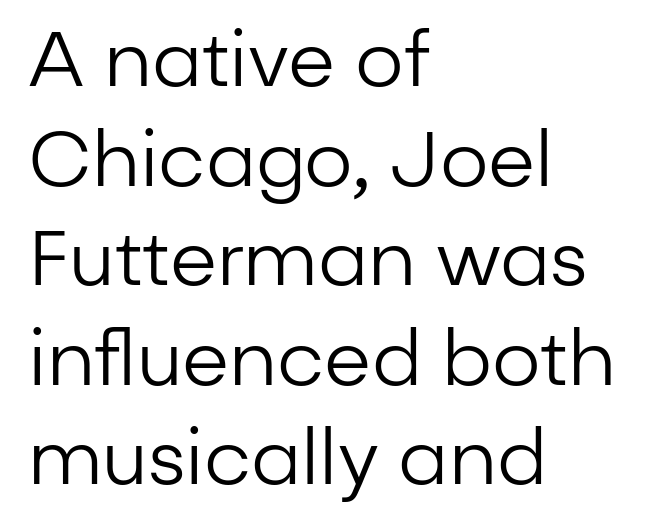
Varying glyph widths throughout — classic text-font behaviour. The letterforms sit at book weight or below. Vertical spacing — default. Line starts are locked; line ends wander. The gaps between neighbouring characters are ordinary and unremarkable.
